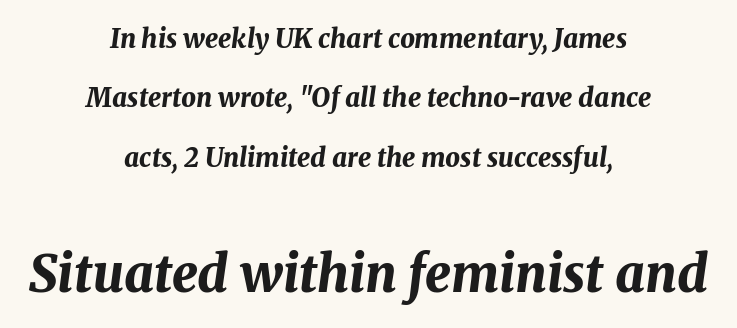
Q: Is the text bold? A: Yes.
Q: Is the text italic (slanted)? A: Yes, it leans right by about 8 degrees.
Q: Is the text underlined? A: No.
Q: How is the paragraph aligned? A: Centered.
Q: Is the spacing between letters normal or unusually wide? A: Normal.
Q: Is the spacing between lines tight, normal or loose? A: Loose.
Q: Which block of text is set in a larger size, the first (top) or the second (bottom)? A: The second (bottom) one.
Q: Width (condensed, normal, or wide)? A: Normal.
Q: Stroke contrast? A: Medium.
Q: x-height? A: Medium.
Q: Monospaced? A: No.
